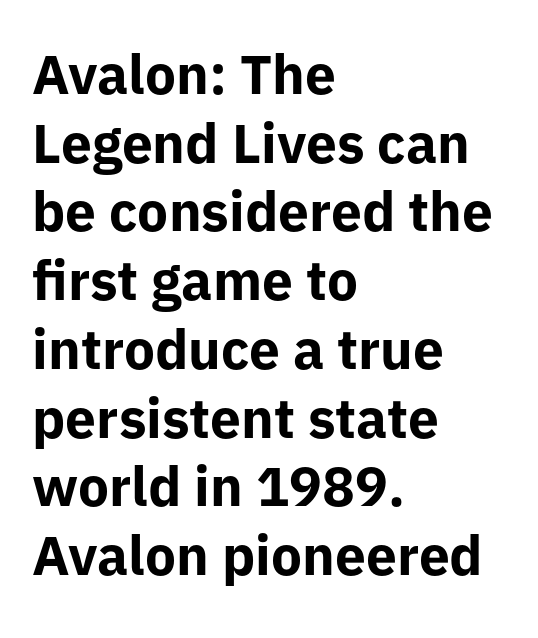
{"serif": "no", "italic": "no", "bold": "yes", "weight": "bold", "width": "normal", "stroke_contrast": "low", "x_height": "medium", "monospaced": "no", "underline": "no", "align": "left", "line_spacing": "normal", "line_spacing_ratio": 1.25, "letter_spacing": "normal", "letter_spacing_em": 0.0, "glyph_px": 55}
